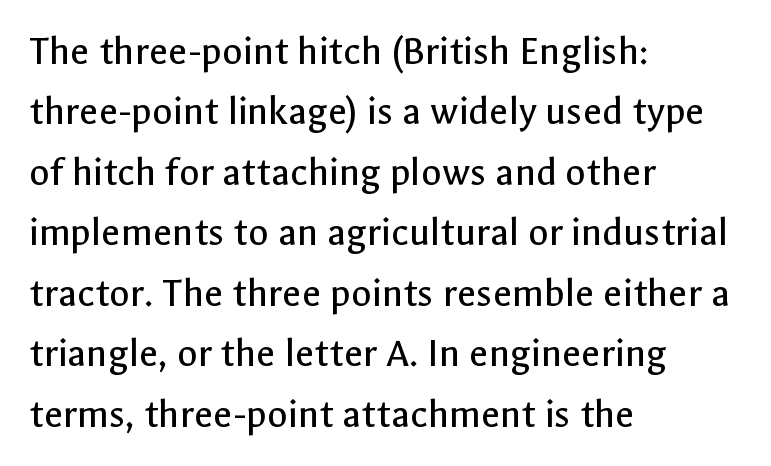
{"serif": "no", "italic": "no", "bold": "no", "weight": "regular", "width": "normal", "x_height": "medium", "monospaced": "no", "underline": "no", "align": "left", "line_spacing": "normal", "line_spacing_ratio": 1.44, "letter_spacing": "normal", "letter_spacing_em": 0.0, "glyph_px": 42}
